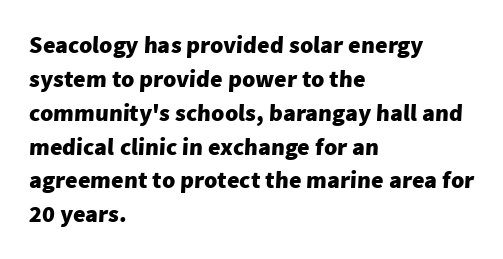
The image shows 24 px bold type; set left-aligned, normal line spacing (1.41x), normal letter spacing, not underlined.
